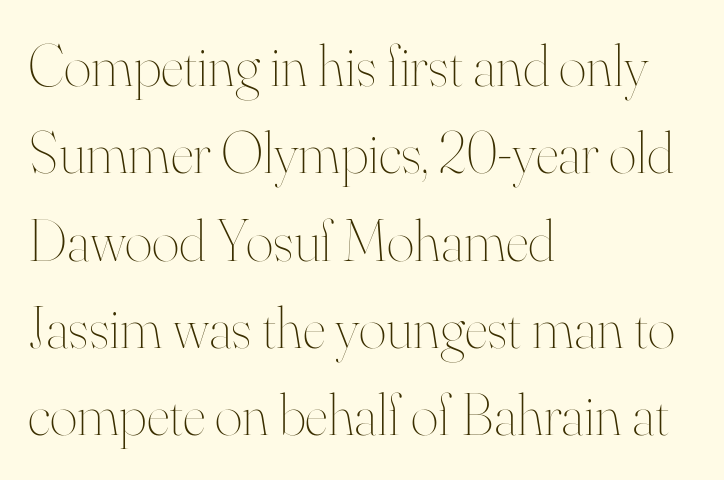
{"italic": "no", "bold": "no", "weight": "thin", "width": "normal", "stroke_contrast": "high", "x_height": "small", "monospaced": "no", "underline": "no", "align": "left", "line_spacing": "normal", "line_spacing_ratio": 1.48, "letter_spacing": "normal", "letter_spacing_em": 0.0, "glyph_px": 59}
